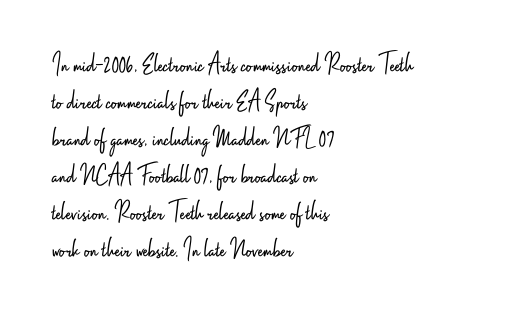
Q: Is the text bold? A: No.
Q: Is the text italic (slanted)? A: Yes.
Q: Is the typeface a serif or a sans-serif typeface? A: Sans-serif.
Q: Is the text underlined? A: No.
Q: How is the paragraph aligned? A: Left-aligned.
Q: Is the spacing between letters normal or unusually wide? A: Normal.
Q: Is the spacing between lines tight, normal or loose? A: Normal.
Q: Width (condensed, normal, or wide)? A: Condensed.
Q: Stroke contrast? A: Low.
Q: x-height? A: Small.
Q: Monospaced? A: No.
